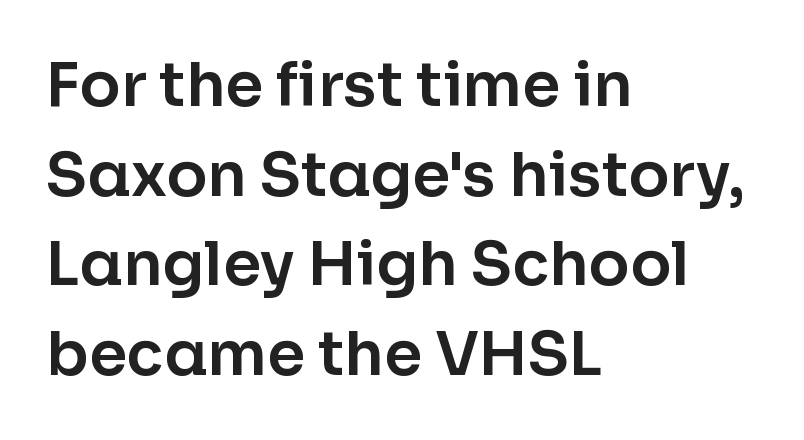
Does the leading feel generous? No, just average. Only glyphs here, with clear space below each row. Here the glyphs are tracked normally, forming tight word shapes. The typesetter chose a ragged-right arrangement here. Look at the bottom of the vertical strokes: they stop flat, with no serifs.
